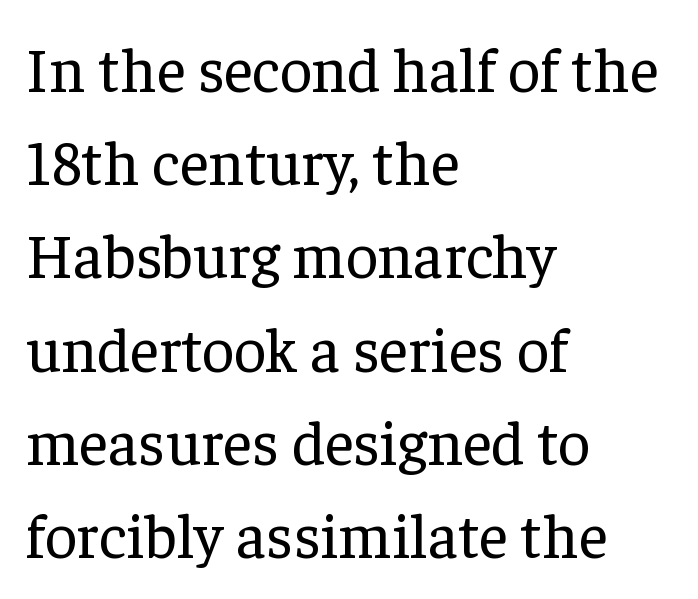
Q: Is the text bold? A: No.
Q: Is the text italic (slanted)? A: No, it is upright.
Q: Is the typeface a serif or a sans-serif typeface? A: Serif.
Q: Is the text underlined? A: No.
Q: How is the paragraph aligned? A: Left-aligned.
Q: Is the spacing between letters normal or unusually wide? A: Normal.
Q: Is the spacing between lines tight, normal or loose? A: Normal.
Q: Width (condensed, normal, or wide)? A: Normal.
Q: Stroke contrast? A: Low.
Q: x-height? A: Medium.
Q: Monospaced? A: No.
